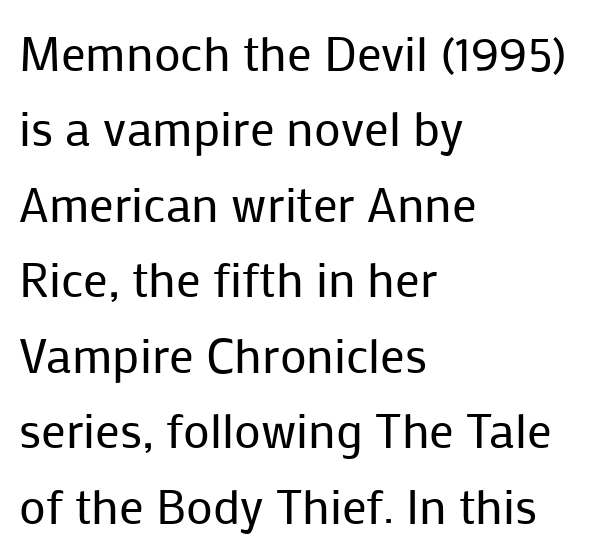
Weight class: somewhere from thin through regular. Each word holds together tightly as a unit, with standard inter-letter gaps. Note the varied advance widths — an 'i' is clearly narrower than an 'm'. Nobody drew a line under any word here. The space between consecutive lines is moderate. Left-aligned paragraph, ragged on the right.
